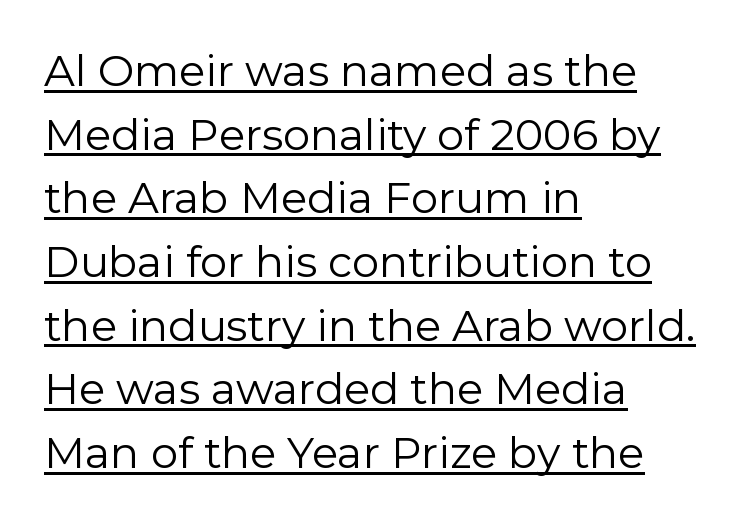
The image shows 43 px regular-weight sans-serif type, upright; set left-aligned, normal line spacing (1.48x), normal letter spacing, underlined; low stroke contrast and a medium x-height.
